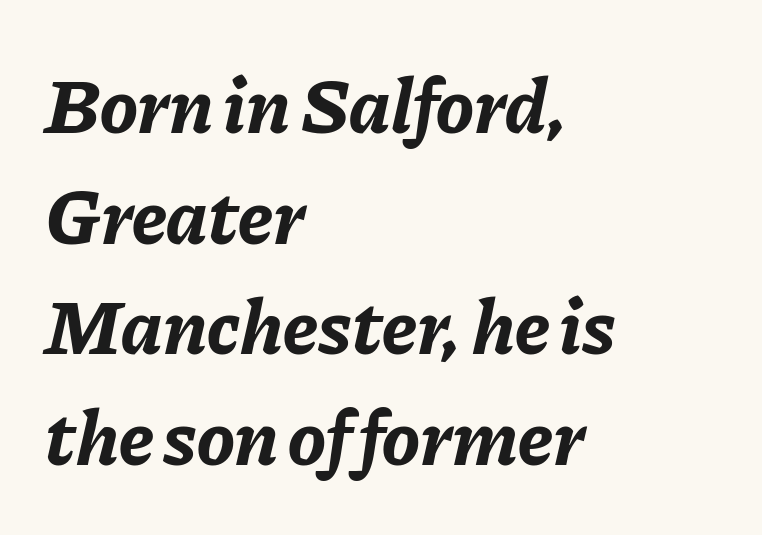
Q: Is the text bold? A: Yes.
Q: Is the text italic (slanted)? A: Yes, it leans right by about 11 degrees.
Q: Is the text underlined? A: No.
Q: How is the paragraph aligned? A: Left-aligned.
Q: Is the spacing between letters normal or unusually wide? A: Normal.
Q: Is the spacing between lines tight, normal or loose? A: Normal.
Q: Width (condensed, normal, or wide)? A: Normal.
Q: Stroke contrast? A: Low.
Q: x-height? A: Medium.
Q: Monospaced? A: No.
